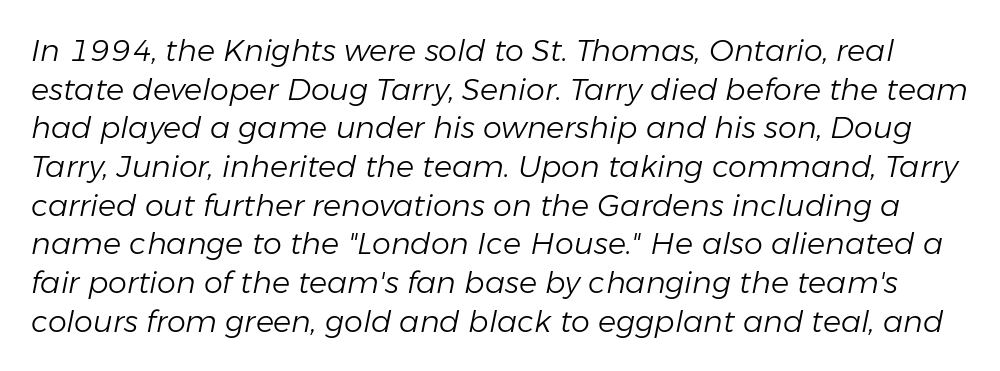
{"italic": "yes", "lean": "right", "slant_degrees": 11, "bold": "no", "weight": "light", "width": "normal", "stroke_contrast": "low", "x_height": "medium", "monospaced": "no", "underline": "no", "line_spacing": "normal", "line_spacing_ratio": 1.29, "letter_spacing": "normal", "letter_spacing_em": 0.0, "glyph_px": 30}
